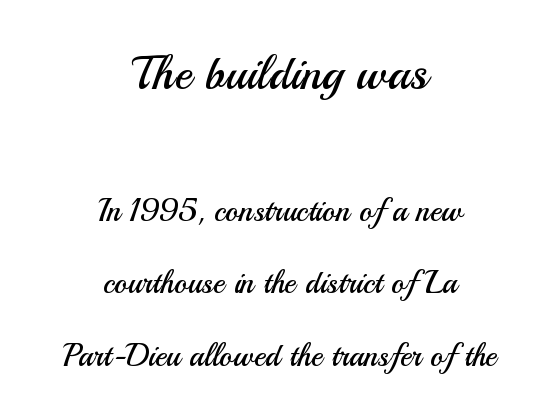
This rendering uses center alignment, leaving both contours irregular but symmetric. Only glyphs here, with clear space below each row. The face used here is proportionally spaced, like ordinary book or web type. These glyphs show unthickened strokes, regular width or finer. What kind of face is this? One without serifs — a sans.
